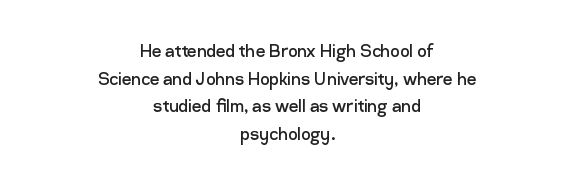
The image shows 21 px text type, upright; set centered, normal line spacing (1.32x), normal letter spacing, not underlined.
